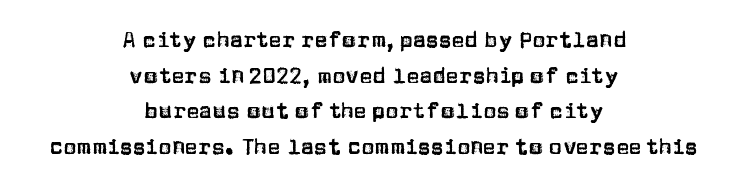
The image shows 22 px text type, upright; set centered, normal line spacing (1.62x), normal letter spacing, not underlined.
